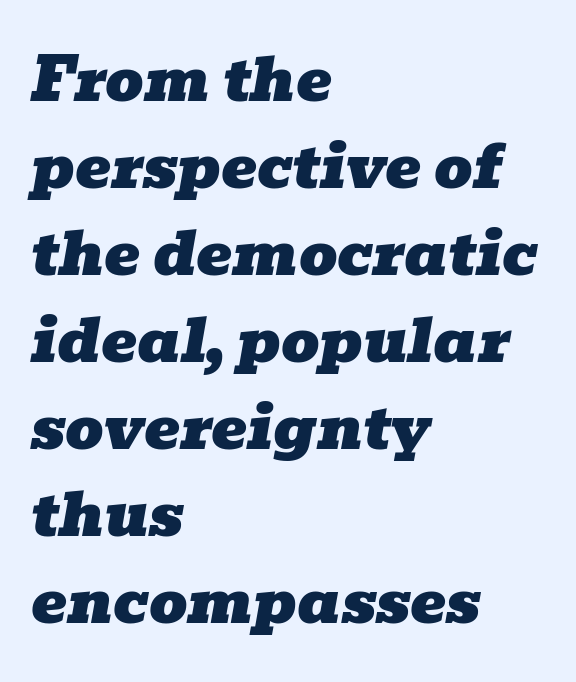
{"serif": "yes", "italic": "yes", "lean": "right", "slant_degrees": 10, "width": "wide", "stroke_contrast": "low", "x_height": "medium", "monospaced": "no", "underline": "no", "align": "left", "line_spacing": "normal", "line_spacing_ratio": 1.45, "letter_spacing": "normal", "letter_spacing_em": 0.0, "glyph_px": 60}
